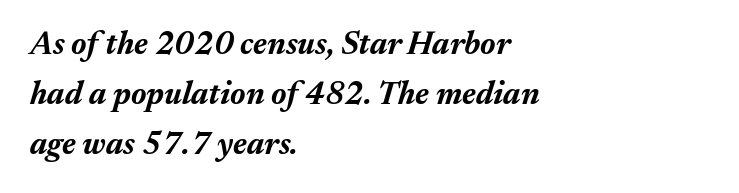
Q: Is the text bold? A: Yes.
Q: Is the text italic (slanted)? A: Yes, it leans right by about 17 degrees.
Q: Is the text underlined? A: No.
Q: How is the paragraph aligned? A: Left-aligned.
Q: Is the spacing between letters normal or unusually wide? A: Normal.
Q: Is the spacing between lines tight, normal or loose? A: Normal.
Q: Width (condensed, normal, or wide)? A: Normal.
Q: Stroke contrast? A: Medium.
Q: x-height? A: Medium.
Q: Monospaced? A: No.
